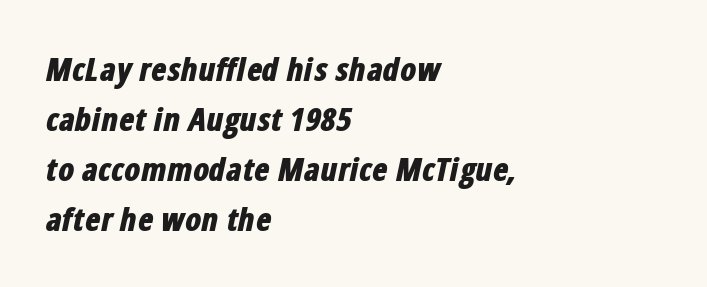
The image shows 32 px bold, condensed type, italic (leaning right); set left-aligned, normal line spacing (1.56x), normal letter spacing, not underlined; low stroke contrast and a medium x-height.
